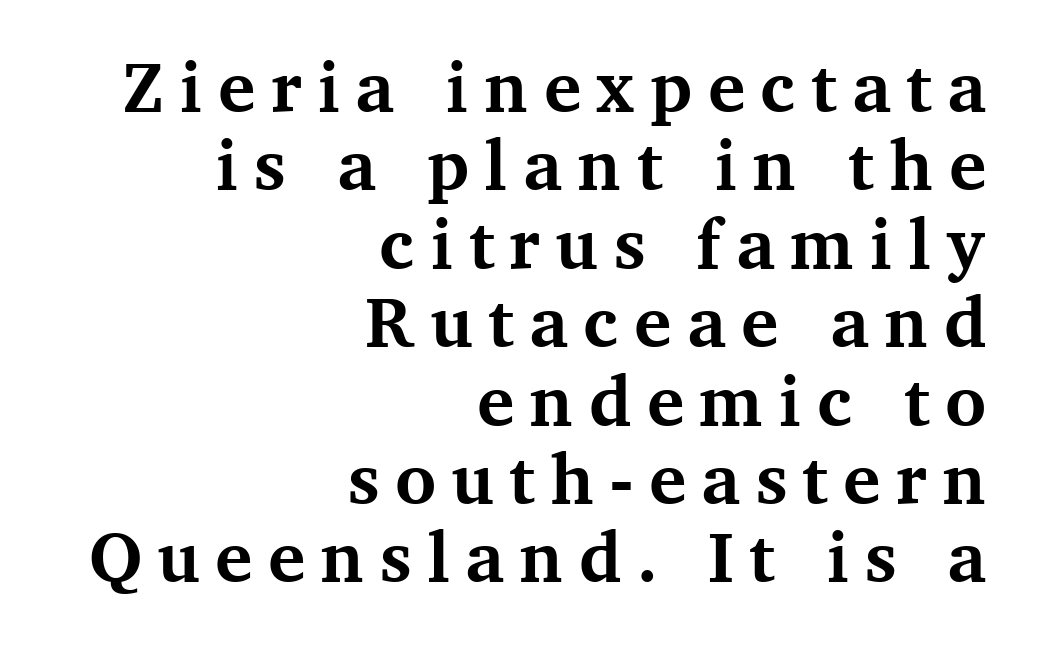
{"serif": "yes", "italic": "no", "bold": "yes", "weight": "bold", "width": "normal", "stroke_contrast": "medium", "x_height": "medium", "monospaced": "no", "underline": "no", "align": "right", "line_spacing": "tight", "line_spacing_ratio": 1.12, "letter_spacing": "wide", "letter_spacing_em": 0.22, "glyph_px": 70}
